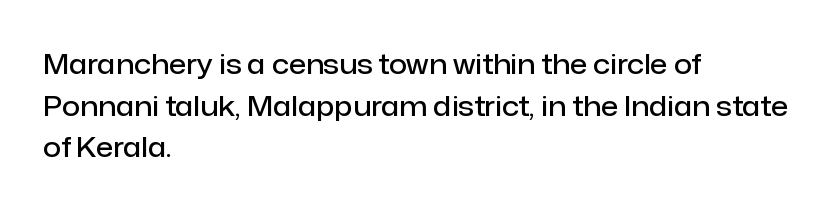
Is the type bold? Partly — it's a semibold, heavier than regular but not fully bold. Glance below the letters and you will spot only blank space. These lines keep a tight, regular rhythm from letter to letter. Do the characters align in a grid? No, the font is proportional. Observe the absence of serifs on each vertical stroke in this sample.
